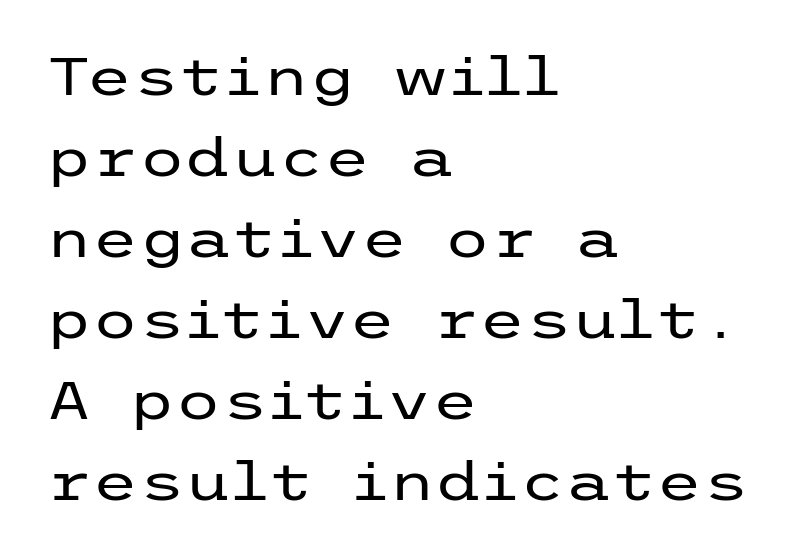
The glyphs are unaccompanied by any horizontal stroke below them. One-word summary of the alignment: left. No feet cap the strokes, marking this as sans-serif type. Italic: no, the glyphs are upright roman.
